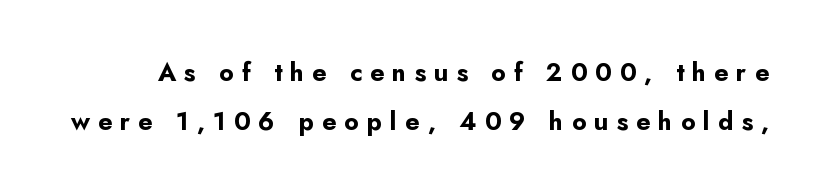
Italic? Not at all — the glyphs are vertical. This sample trades compactness for vertical openness between lines. A bare baseline throughout the passage. Students, note that the glyphs here are deliberately spaced far apart.
